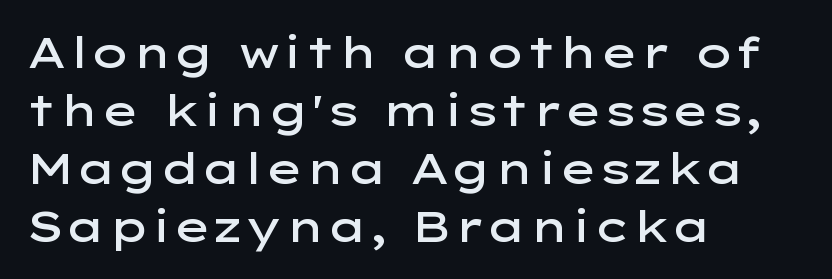
Teacher's note: observe the even left margin — that is flush-left alignment. The lines sit at an ordinary, default distance from one another. The passage shown is typed in a proportional face where columns would drift. How heavy is the stroke? Medium-heavy — a semibold, shy of bold. The zone under the glyphs is completely vacant. Serif or sans? Sans — the stroke terminals are bare.
